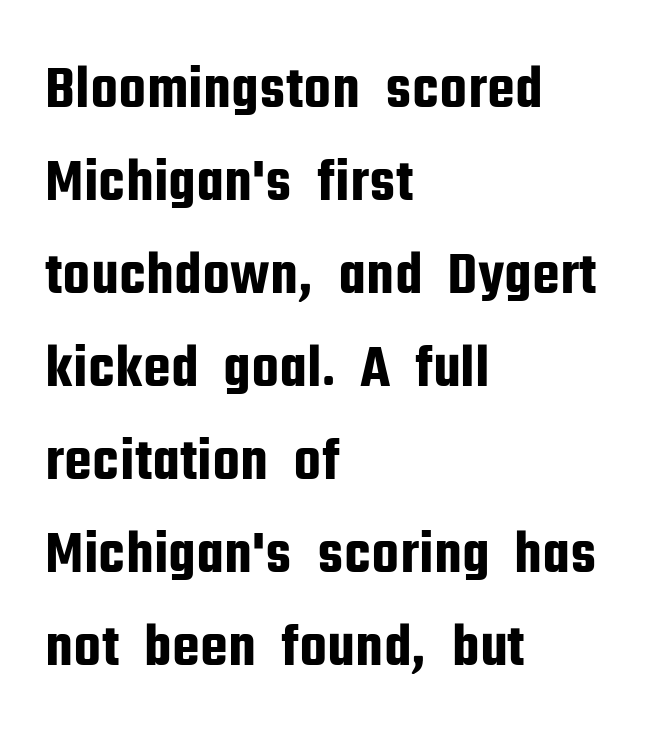
Vertical spacing — default. The face used here is proportionally spaced, like ordinary book or web type. A typesetter would call this zero additional tracking. This is sans-serif lettering, the kind often seen on screens and signage. The words here are not underlined. A classic flush-left, rag-right setting is used for this passage.
